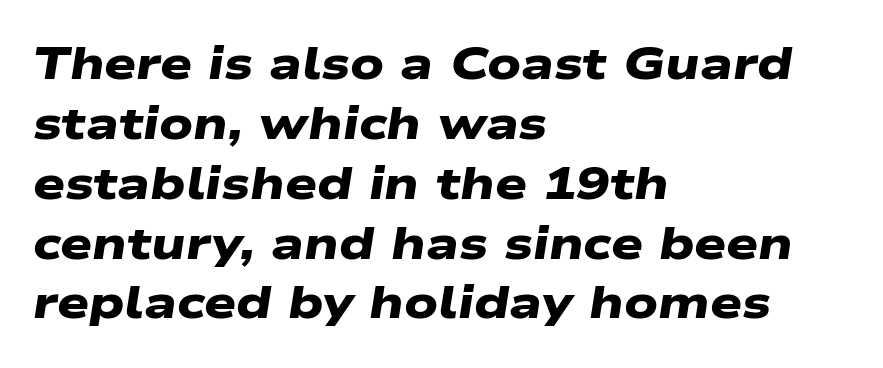
The image shows 45 px heavy, wide sans-serif type; set left-aligned, normal line spacing (1.33x), normal letter spacing, not underlined; low stroke contrast and a medium x-height.
